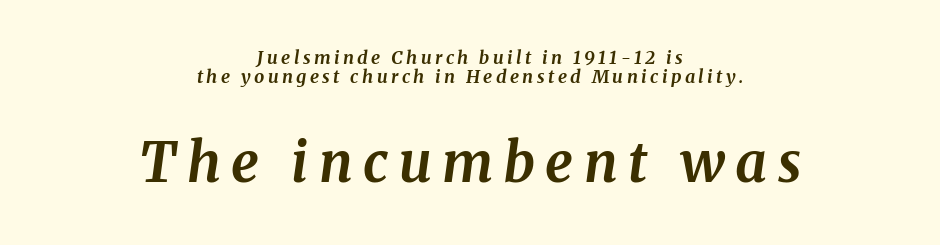
{"serif": "yes", "italic": "yes", "lean": "right", "slant_degrees": 8, "bold": "yes", "weight": "bold", "width": "normal", "stroke_contrast": "medium", "x_height": "medium", "monospaced": "no", "underline": "no", "align": "center", "line_spacing": "tight", "line_spacing_ratio": 1.03, "larger_block": "second", "size_ratio": 3.06, "glyph_px": 55}
